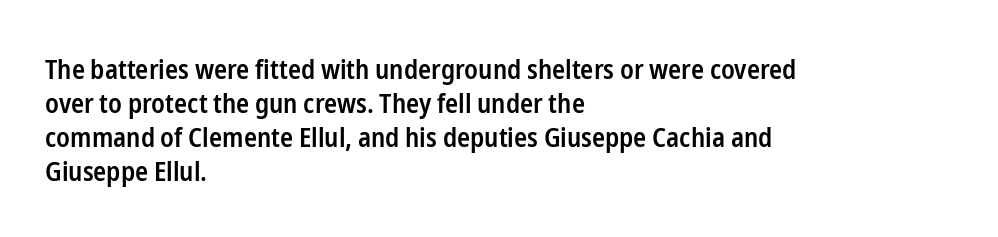
The type sits square on the baseline with zero lean. A clean baseline with only descenders dipping below it. This sample is left-justified, so line endings fall wherever the words run out. Characters follow at the spacing the type designer built in. The font is running at a semibold setting, under full bold. This block has exactly the height ordinary leading produces.
